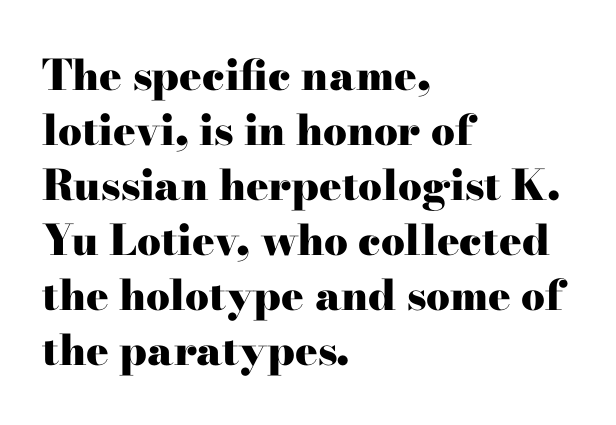
The letters advance in unequal steps, a hallmark of proportional type. The compositor pushed each line to the left boundary. Plenty of ink on the page — the face is bold. Check where the strokes stop: tiny serifs finish them off. Notice how descenders clear the ascenders below comfortably — that's standard leading.
